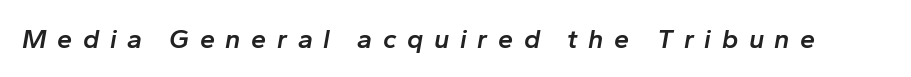
The rendering inserts visible extra space after every character. A semibold gives these letters moderate extra thickness, short of bold. These lines were composed using italics. The zone under the glyphs is completely vacant.
